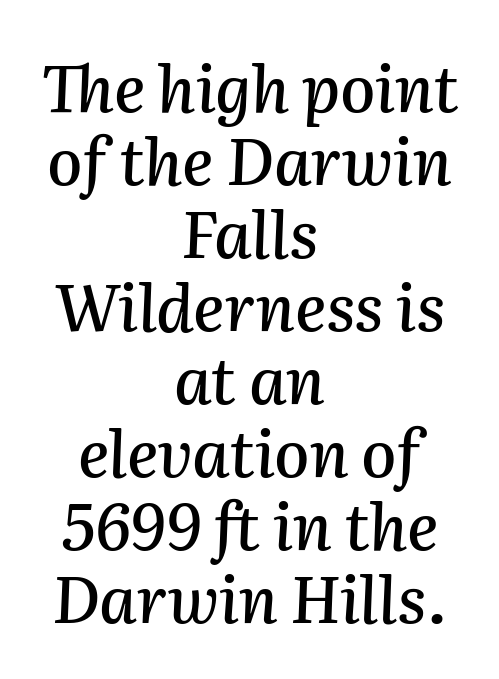
The image shows 64 px text type, italic (leaning right); set centered, tight line spacing (1.14x), normal letter spacing, not underlined; medium stroke contrast and a medium x-height.
